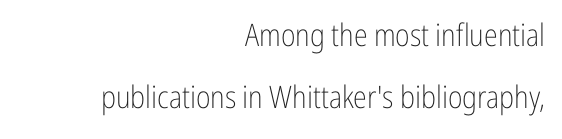
The typesetter chose a ragged-left arrangement here. A great deal of white space separates one row of letters from the next. The letterforms sit shoulder to shoulder at normal distance. This is not heavy type; no bold has been used. Is this a fixed-width face? No — the glyphs have proportional, varying widths. Check the space under the baseline: it is left empty.
